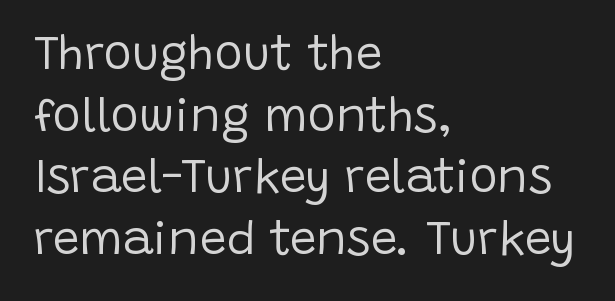
{"serif": "no", "italic": "no", "bold": "no", "weight": "regular", "width": "normal", "stroke_contrast": "low", "x_height": "large", "monospaced": "no", "underline": "no", "align": "left", "line_spacing": "normal", "line_spacing_ratio": 1.31, "letter_spacing": "normal", "letter_spacing_em": 0.0, "glyph_px": 47}
